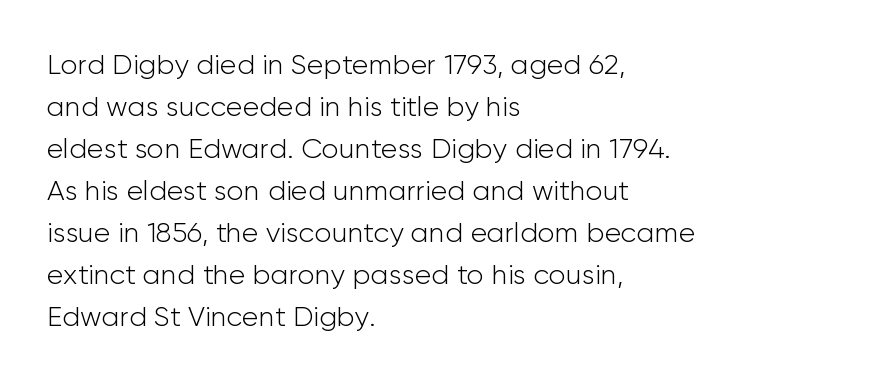
The image shows 28 px light sans-serif type, upright; set left-aligned, normal line spacing (1.5x), normal letter spacing, not underlined; low stroke contrast and a medium x-height.
